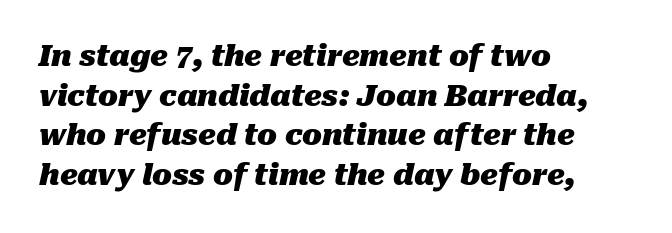
This sample uses plain, unmodified letter spacing. The string is rendered with underlining switched off. The lettering tilts uniformly, giving the passage an italic look. Plenty of ink on the page — the face is bold.
